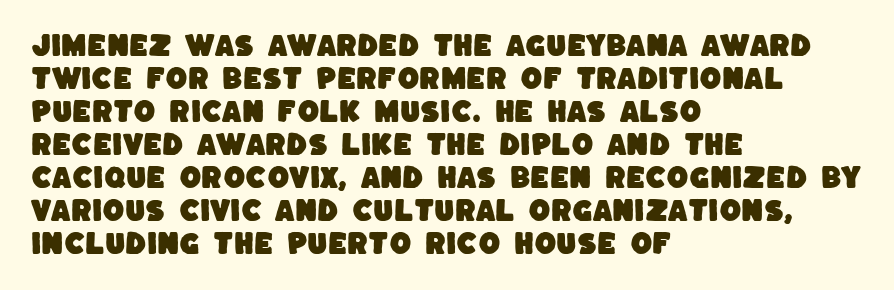
The image shows 25 px text type; set left-aligned, normal line spacing (1.32x), normal letter spacing, not underlined.
